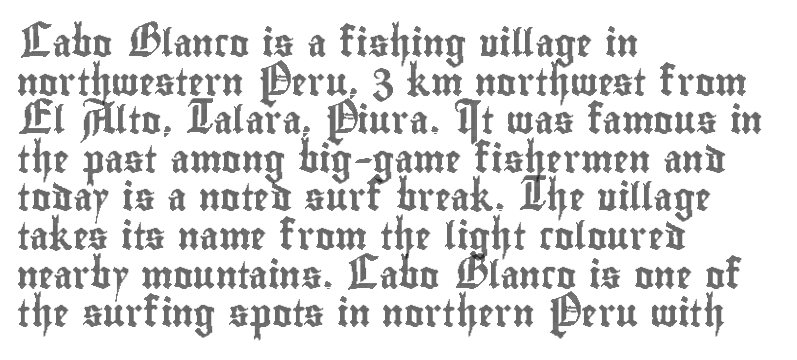
{"italic": "no", "underline": "no", "align": "left", "line_spacing": "normal", "line_spacing_ratio": 1.43, "letter_spacing": "normal", "letter_spacing_em": 0.0, "glyph_px": 27}
